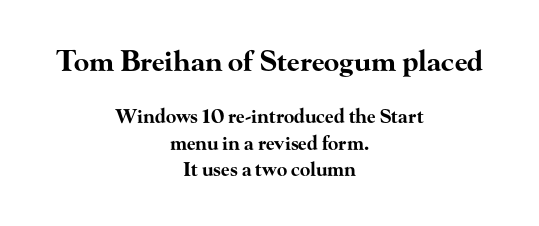
{"serif": "yes", "italic": "no", "bold": "yes", "weight": "bold", "width": "wide", "stroke_contrast": "high", "x_height": "small", "monospaced": "no", "underline": "no", "align": "center", "line_spacing": "normal", "line_spacing_ratio": 1.39, "letter_spacing": "normal", "letter_spacing_em": 0.0, "larger_block": "first", "size_ratio": 1.47, "glyph_px": 28}
